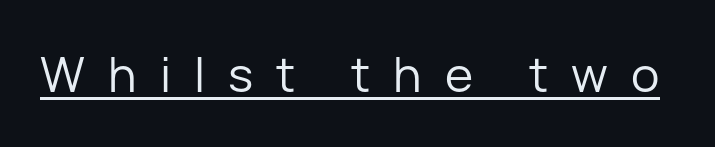
Q: Is the text bold? A: No.
Q: Is the text italic (slanted)? A: No, it is upright.
Q: Is the typeface a serif or a sans-serif typeface? A: Sans-serif.
Q: Is the text underlined? A: Yes.
Q: Is the spacing between letters normal or unusually wide? A: Unusually wide.
Q: Width (condensed, normal, or wide)? A: Normal.
Q: Stroke contrast? A: Low.
Q: x-height? A: Medium.
Q: Monospaced? A: No.
